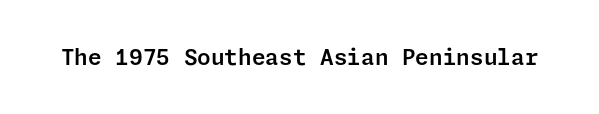
Tall strokes in this sample are plumb rather than angled. Short note: letters normally spaced. Lines of text with bare space underneath.
